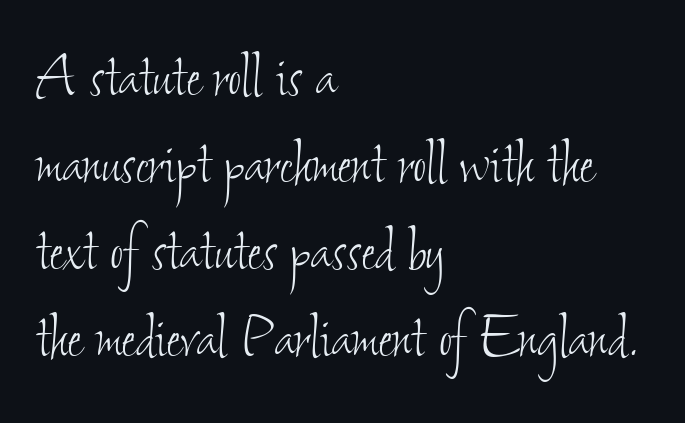
Q: Is the text bold? A: No.
Q: Is the text underlined? A: No.
Q: How is the paragraph aligned? A: Left-aligned.
Q: Is the spacing between letters normal or unusually wide? A: Normal.
Q: Width (condensed, normal, or wide)? A: Condensed.
Q: Stroke contrast? A: Low.
Q: x-height? A: Small.
Q: Monospaced? A: No.
